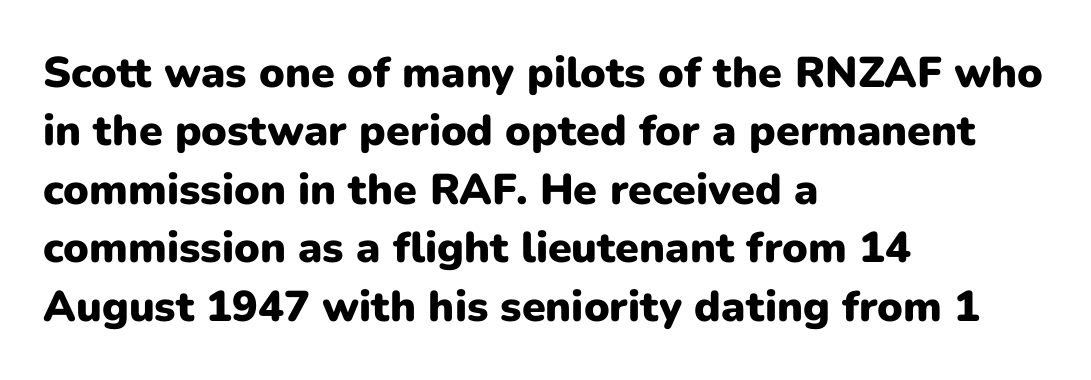
Q: Is the text bold? A: Yes.
Q: Is the text italic (slanted)? A: No, it is upright.
Q: Is the typeface a serif or a sans-serif typeface? A: Sans-serif.
Q: Is the text underlined? A: No.
Q: How is the paragraph aligned? A: Left-aligned.
Q: Is the spacing between letters normal or unusually wide? A: Normal.
Q: Is the spacing between lines tight, normal or loose? A: Normal.
Q: Width (condensed, normal, or wide)? A: Normal.
Q: Stroke contrast? A: Low.
Q: x-height? A: Medium.
Q: Monospaced? A: No.
